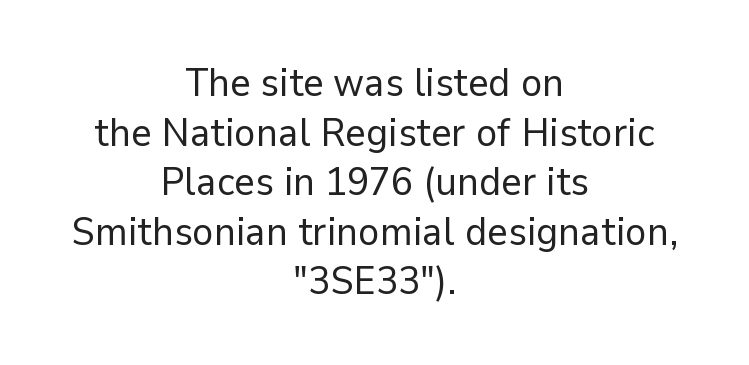
The image shows 40 px regular-weight sans-serif type, upright; set centered, line spacing 1.24x, normal letter spacing, not underlined; low stroke contrast and a medium x-height.
